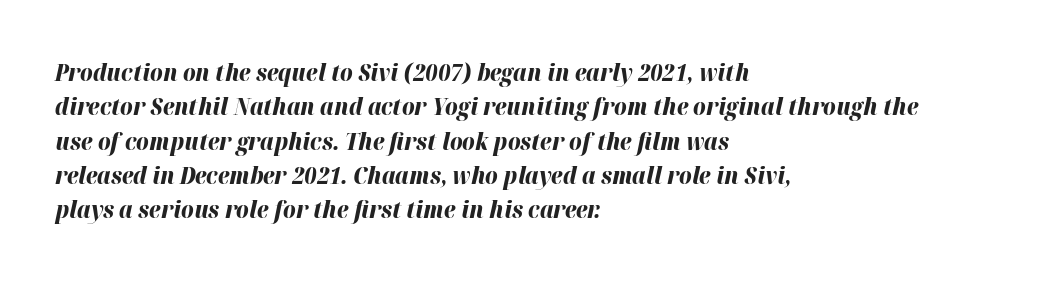
Q: Is the text bold? A: Yes.
Q: Is the text italic (slanted)? A: Yes, it leans right by about 12 degrees.
Q: Is the text underlined? A: No.
Q: How is the paragraph aligned? A: Left-aligned.
Q: Is the spacing between letters normal or unusually wide? A: Normal.
Q: Is the spacing between lines tight, normal or loose? A: Normal.
